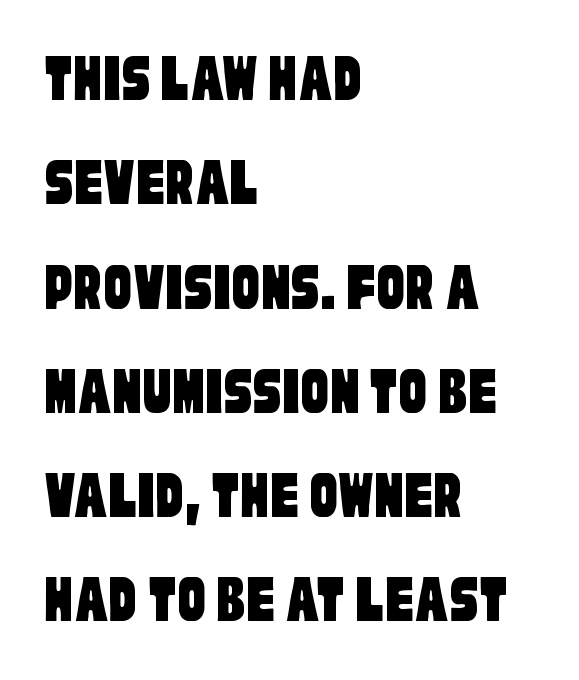
{"serif": "no", "width": "condensed", "stroke_contrast": "low", "x_height": "large", "monospaced": "no", "underline": "no", "align": "left", "line_spacing": "normal", "line_spacing_ratio": 1.49, "letter_spacing": "normal", "letter_spacing_em": 0.0, "glyph_px": 70}
